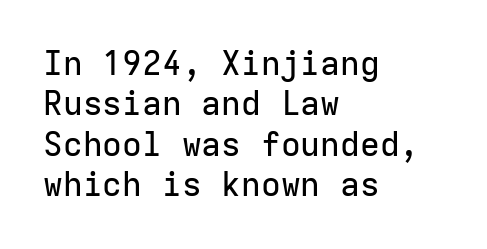
You could count columns in this text — the font is strictly monospaced. Only glyphs here, with clear space below each row. Do the letters lean? They stand straight. No extra tracking has been applied to these lines.
